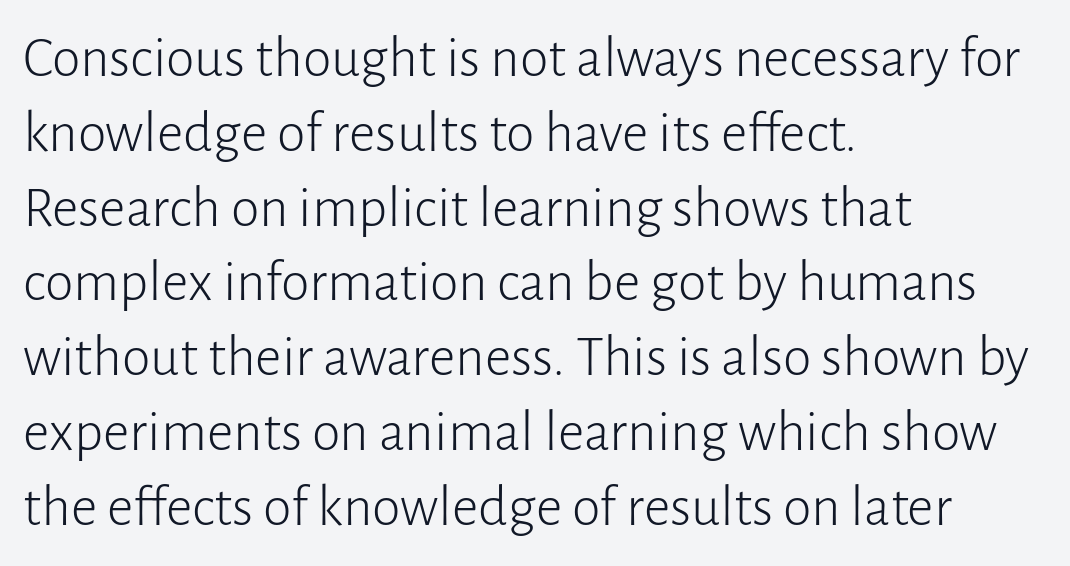
The image shows 58 px light sans-serif type, upright; set left-aligned, normal line spacing (1.29x), normal letter spacing, not underlined; low stroke contrast and a medium x-height.
